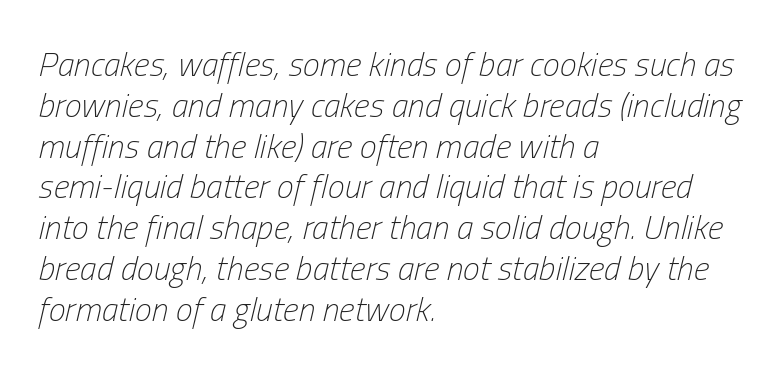
The foot of each line stays bare and open. You could not count columns in this text — the font is proportionally spaced. Spacing between characters is what you'd get straight out of the box. A classic flush-left, rag-right setting is used for this passage. A quiet, ordinary-to-light weight characterises the typeface.
